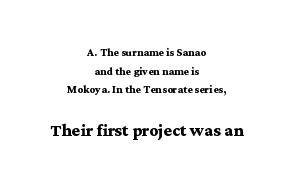
{"italic": "no", "bold": "yes", "underline": "no", "align": "center", "line_spacing": "normal", "line_spacing_ratio": 1.33, "letter_spacing": "normal", "letter_spacing_em": 0.0, "larger_block": "second", "size_ratio": 1.57, "glyph_px": 22}
